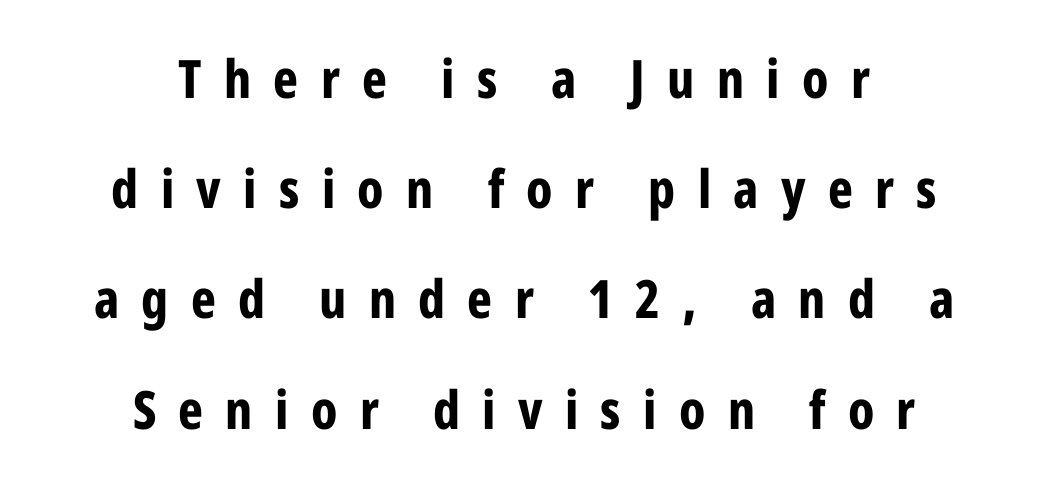
Q: Is the text bold? A: Yes.
Q: Is the text italic (slanted)? A: No, it is upright.
Q: Is the typeface a serif or a sans-serif typeface? A: Sans-serif.
Q: Is the text underlined? A: No.
Q: How is the paragraph aligned? A: Centered.
Q: Is the spacing between letters normal or unusually wide? A: Unusually wide.
Q: Is the spacing between lines tight, normal or loose? A: Loose.
Q: Width (condensed, normal, or wide)? A: Condensed.
Q: Stroke contrast? A: Low.
Q: x-height? A: Medium.
Q: Monospaced? A: No.
